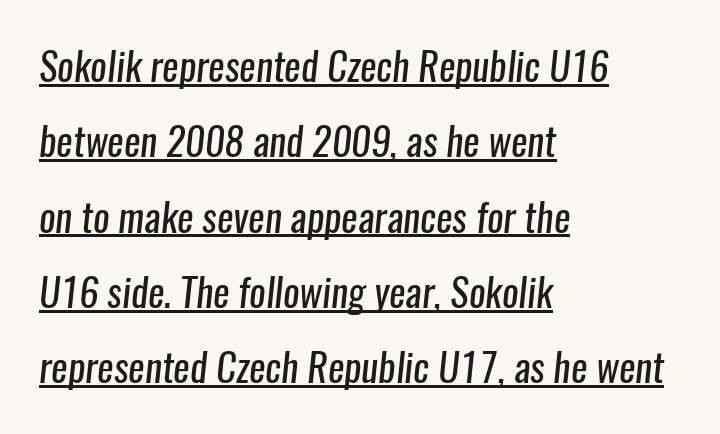
The letters look calm and open, with moderate or lighter stems. This sample carries an underscore along the baseline area. Glyph-to-glyph distance matches everyday printed text. Note the varied advance widths — an 'i' is clearly narrower than an 'm'. Does the type have serifs? No, each stem ends abruptly.
